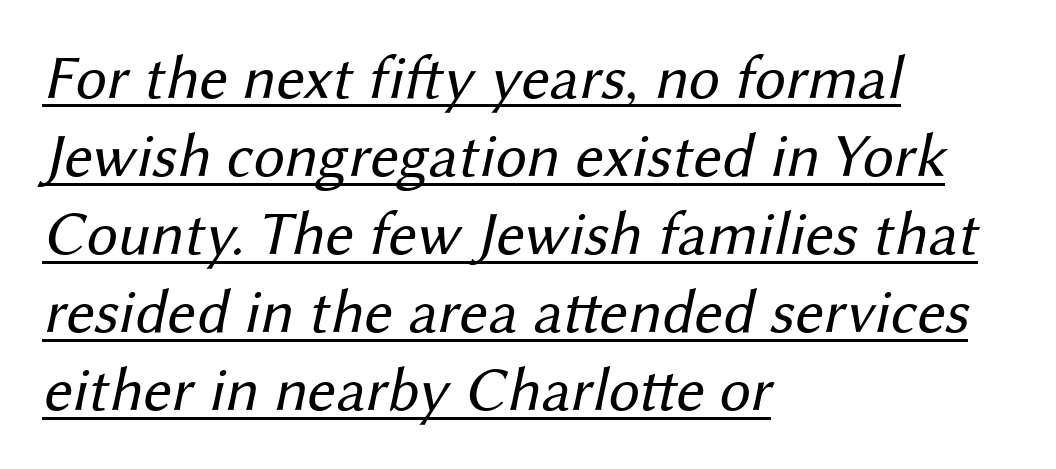
The image shows 62 px regular-weight sans-serif type; set left-aligned, normal line spacing (1.26x), normal letter spacing, underlined; medium stroke contrast and a medium x-height.
